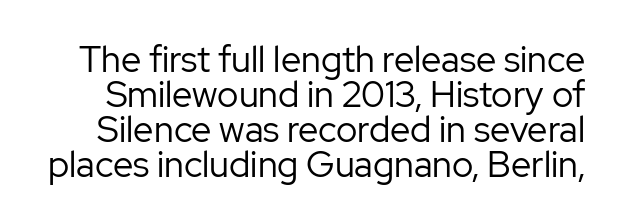
When letters stand straight like this, we call the style roman or upright. Here the designer chose a conventional face with non-uniform glyph widths. Weight: not bold — regular or lighter. The face used here is rendered with its standard letterfit.
